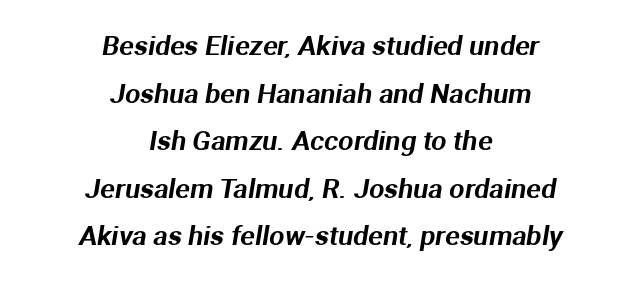
Q: Is the text underlined? A: No.
Q: How is the paragraph aligned? A: Centered.
Q: Is the spacing between letters normal or unusually wide? A: Normal.
